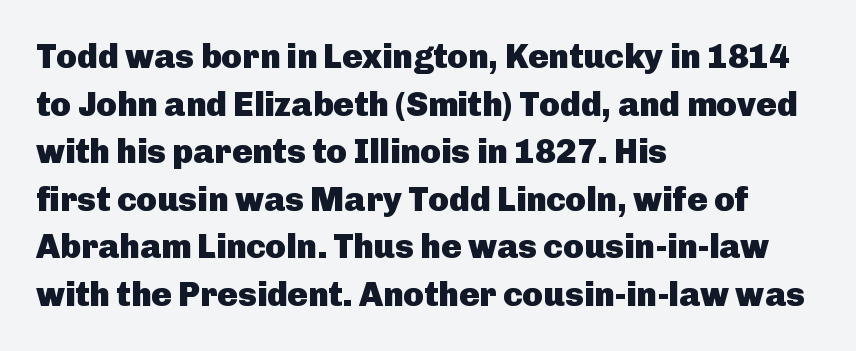
The image shows 34 px heavy sans-serif type, upright; set left-aligned, normal line spacing (1.4x), normal letter spacing, not underlined; low stroke contrast and a medium x-height.
